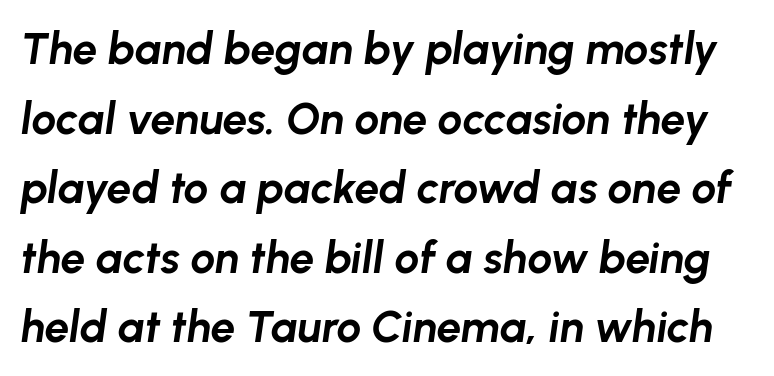
The image shows 44 px bold type, italic (leaning right); set normal line spacing (1.58x), normal letter spacing, not underlined; low stroke contrast and a medium x-height.
